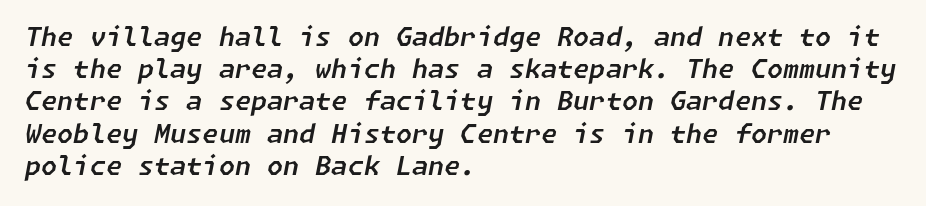
Q: Is the text italic (slanted)? A: Yes, it leans right by about 11 degrees.
Q: Is the text underlined? A: No.
Q: How is the paragraph aligned? A: Left-aligned.
Q: Is the spacing between letters normal or unusually wide? A: Normal.
